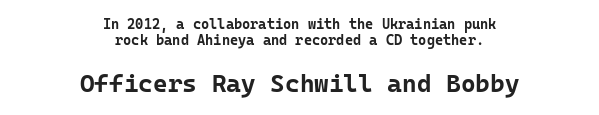
Plain, unruled lines of type. Observe the ordinary spacing: letters are neighbours, not strangers. The later block is typeset at a bigger size than the earlier block. Every character sits straight up, as roman type does.
